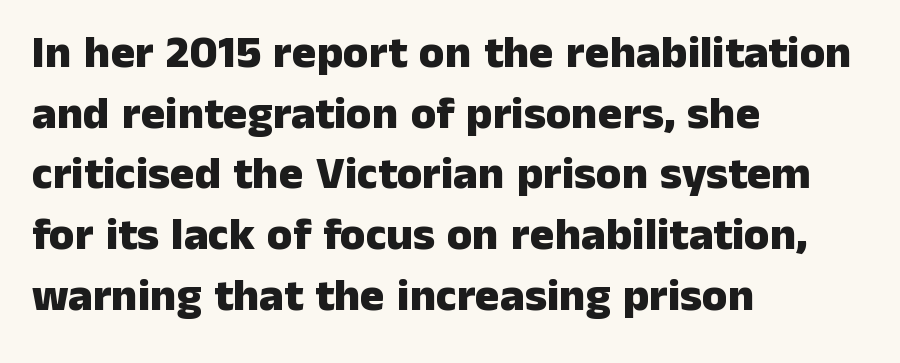
The image shows 46 px heavy sans-serif type, upright; set left-aligned, normal line spacing (1.32x), normal letter spacing, not underlined; low stroke contrast and a medium x-height.
